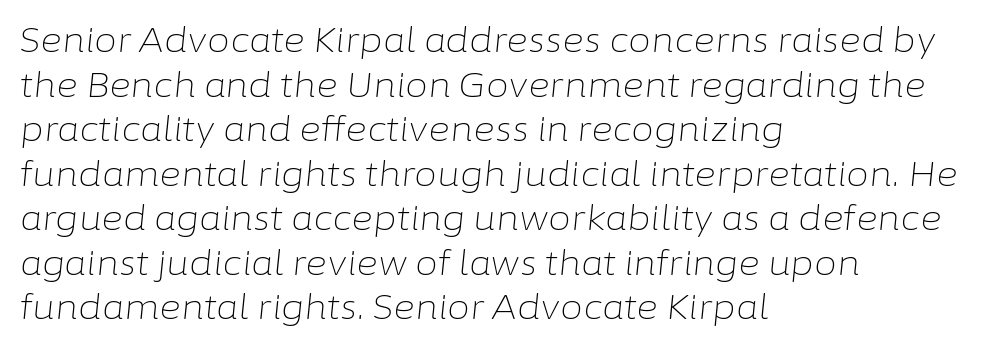
{"italic": "yes", "lean": "right", "slant_degrees": 6, "bold": "no", "weight": "light", "width": "normal", "stroke_contrast": "low", "x_height": "medium", "monospaced": "no", "underline": "no", "align": "left", "line_spacing": "normal", "line_spacing_ratio": 1.35, "letter_spacing": "normal", "letter_spacing_em": 0.0, "glyph_px": 33}
